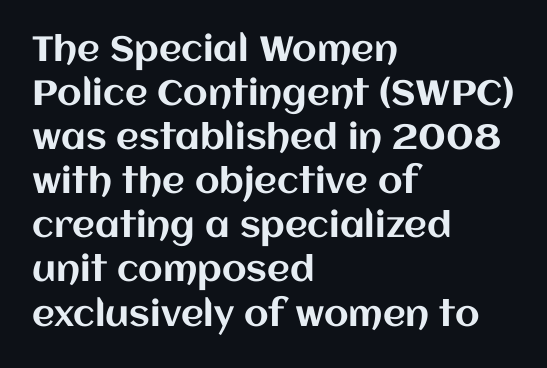
Q: Is the text italic (slanted)? A: No, it is upright.
Q: Is the text underlined? A: No.
Q: How is the paragraph aligned? A: Left-aligned.
Q: Is the spacing between letters normal or unusually wide? A: Normal.
Q: Is the spacing between lines tight, normal or loose? A: Normal.
Q: Width (condensed, normal, or wide)? A: Normal.
Q: Stroke contrast? A: Medium.
Q: x-height? A: Large.
Q: Monospaced? A: No.
